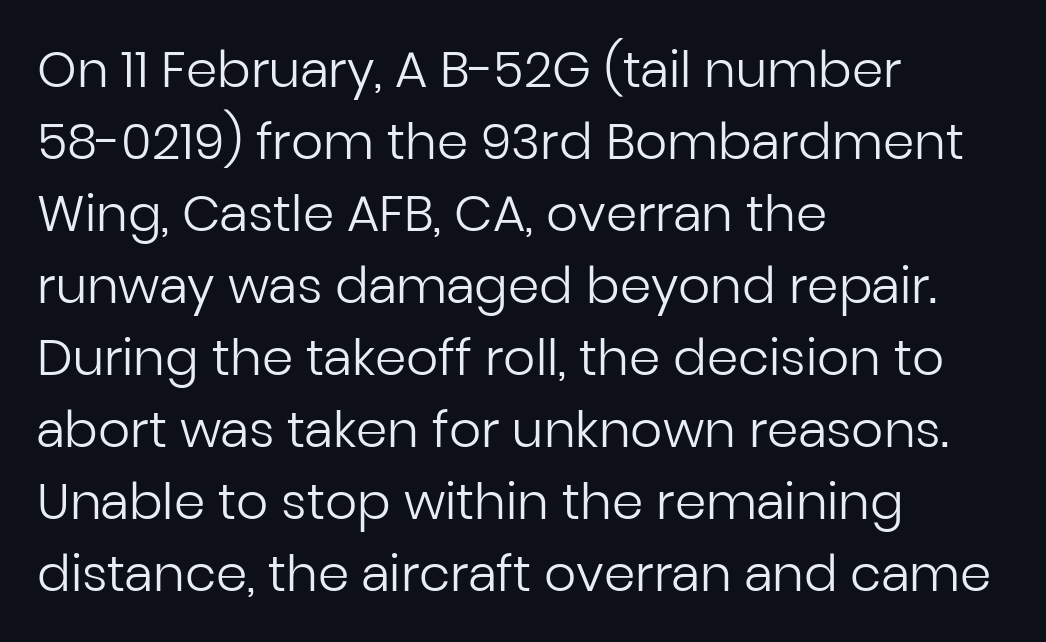
Bare-footed words on every line. A classic flush-left, rag-right setting is used for this passage. A typesetter would call this proportional, since set widths differ per character. Horizontal bands of white between lines are of average thickness. This rendering employs a face without finishing strokes, i.e., a sans-serif. Is this a heavy cut? Hardly; it is regular or lighter.
